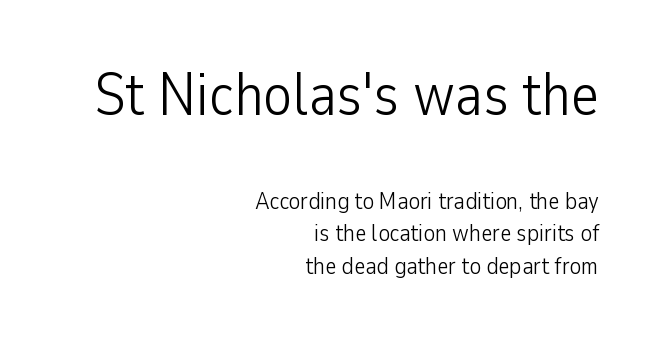
Q: Is the text bold? A: No.
Q: Is the text italic (slanted)? A: No, it is upright.
Q: Is the typeface a serif or a sans-serif typeface? A: Sans-serif.
Q: Is the text underlined? A: No.
Q: How is the paragraph aligned? A: Right-aligned.
Q: Is the spacing between letters normal or unusually wide? A: Normal.
Q: Is the spacing between lines tight, normal or loose? A: Normal.
Q: Which block of text is set in a larger size, the first (top) or the second (bottom)? A: The first (top) one.
Q: Width (condensed, normal, or wide)? A: Condensed.
Q: Stroke contrast? A: Low.
Q: x-height? A: Medium.
Q: Monospaced? A: No.
